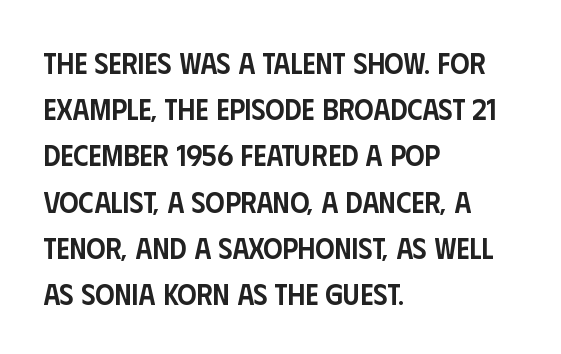
{"serif": "no", "italic": "no", "bold": "semi", "weight": "semibold", "width": "condensed", "stroke_contrast": "low", "x_height": "large", "monospaced": "no", "underline": "no", "align": "left", "line_spacing": "normal", "line_spacing_ratio": 1.54, "letter_spacing": "normal", "letter_spacing_em": 0.0, "glyph_px": 30}
